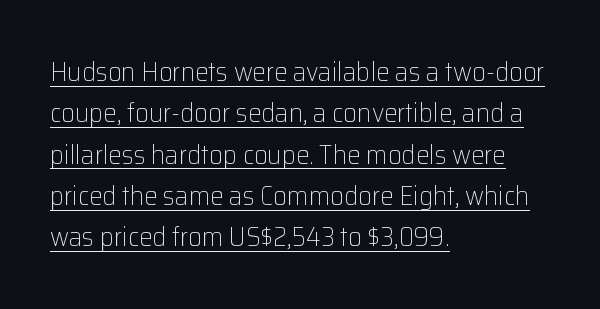
The image shows 27 px text type, upright; set left-aligned, normal line spacing (1.53x), normal letter spacing, underlined.
